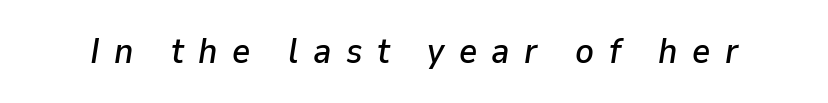
The lettering tilts uniformly, giving the passage an italic look. The type is letterspaced generously, with wide tracking. Just letters on the line, the space beneath them empty. Each letter keeps its own natural width here, so spacing adapts to shape.
